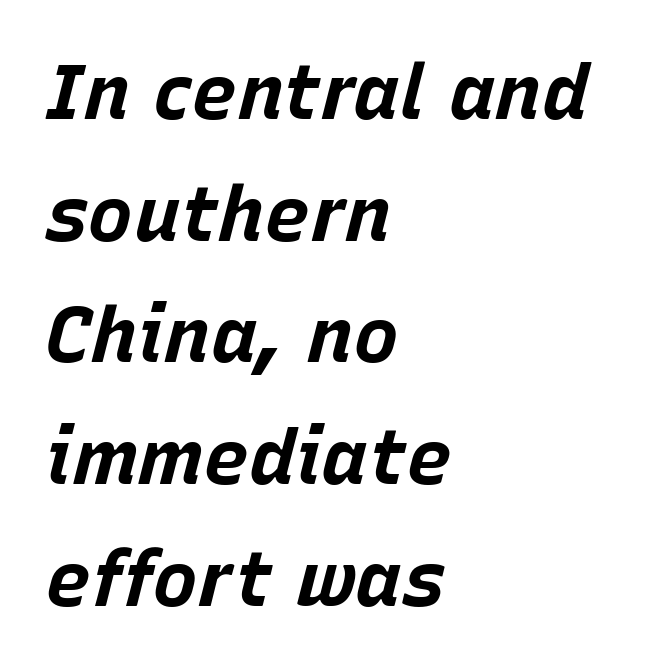
Q: Is the text bold? A: Yes.
Q: Is the text italic (slanted)? A: Yes, it leans right by about 15 degrees.
Q: Is the text underlined? A: No.
Q: How is the paragraph aligned? A: Left-aligned.
Q: Is the spacing between letters normal or unusually wide? A: Normal.
Q: Is the spacing between lines tight, normal or loose? A: Normal.
Q: Width (condensed, normal, or wide)? A: Normal.
Q: Stroke contrast? A: Low.
Q: x-height? A: Large.
Q: Monospaced? A: No.
